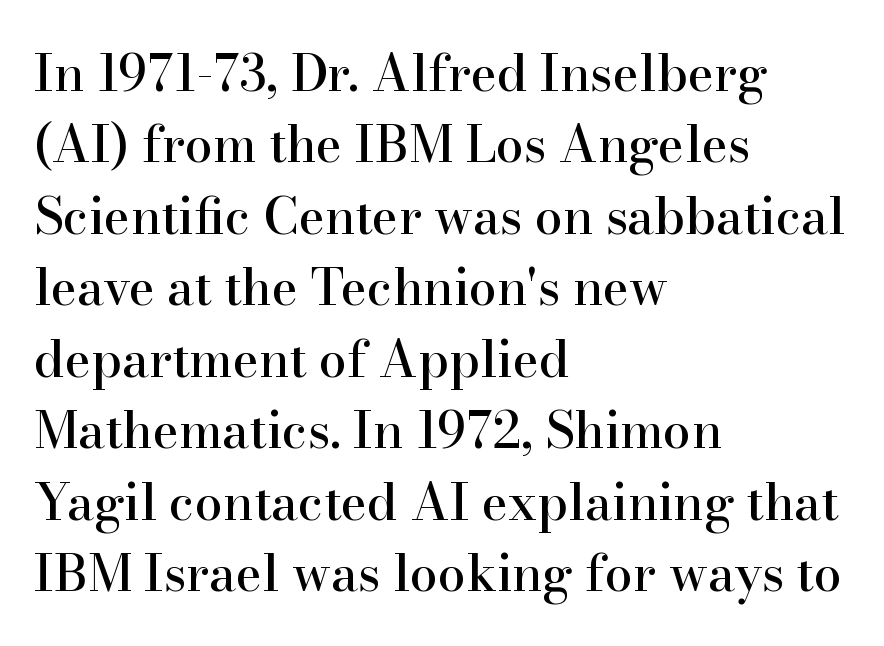
Q: Is the text italic (slanted)? A: No, it is upright.
Q: Is the typeface a serif or a sans-serif typeface? A: Serif.
Q: Is the text underlined? A: No.
Q: How is the paragraph aligned? A: Left-aligned.
Q: Is the spacing between letters normal or unusually wide? A: Normal.
Q: Is the spacing between lines tight, normal or loose? A: Normal.
Q: Width (condensed, normal, or wide)? A: Normal.
Q: Stroke contrast? A: High.
Q: x-height? A: Small.
Q: Monospaced? A: No.
